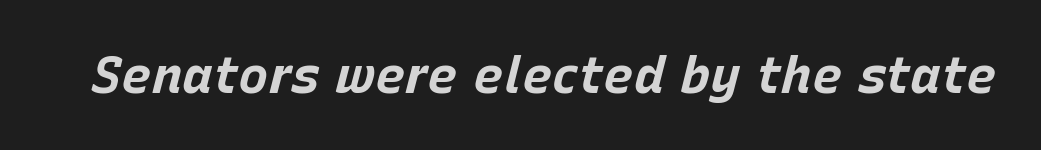
Look at the tracking — it's just the regular setting, nothing added. Stroke thickness is high; the sample reads as a true bold. Type without underlining. Looking at the ascenders, they clearly lean. Here the designer chose a conventional face with non-uniform glyph widths.
